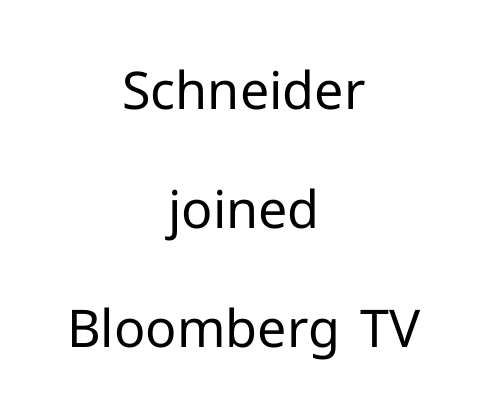
Stems here are at most as thick as an everyday book face. I'd call this a sans setting — the letters go barefoot. Characters remain perfectly vertical along every line. Each letter keeps its own natural width here, so spacing adapts to shape. Each row of text sits above clean, open space. The rendering keeps characters at their native spacing.
